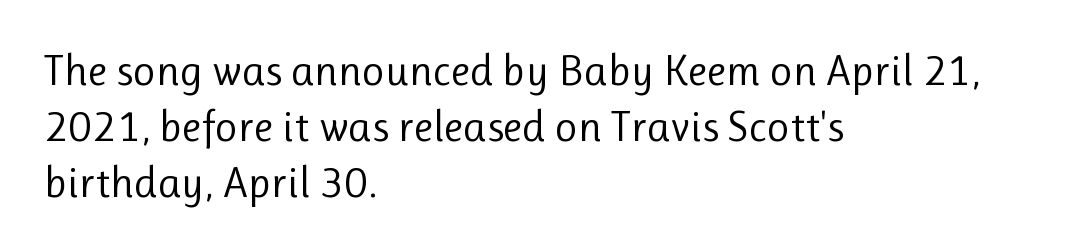
Beneath every word, the page is bare. Typographically, this falls in the sans-serif category. The face used here is proportionally spaced, like ordinary book or web type. This is the regular roman posture of the typeface. Compared with a typical body face, this is equally light or lighter still. Does the copy run flush right? No — it runs flush left.
